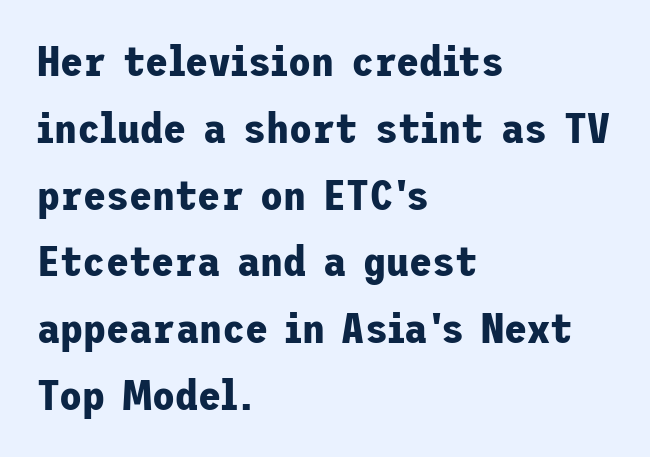
{"serif": "no", "italic": "no", "bold": "yes", "weight": "bold", "width": "normal", "stroke_contrast": "low", "x_height": "medium", "underline": "no", "align": "left", "line_spacing": "normal", "line_spacing_ratio": 1.59, "letter_spacing": "normal", "letter_spacing_em": 0.0, "glyph_px": 42}
